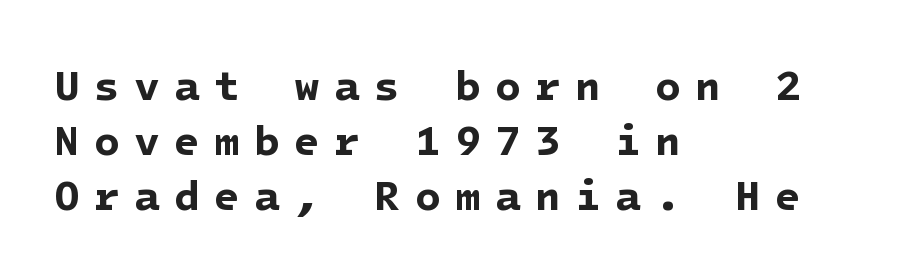
Letters rest on an invisible, unmarked baseline. Look at the bottom of the vertical strokes: they stop flat, with no serifs. Is the letter spacing exaggerated? Yes — the characters are pushed far apart. Compared with typical paragraphs, the rows here are spaced about the same. The passage shown is emphatically bold.
